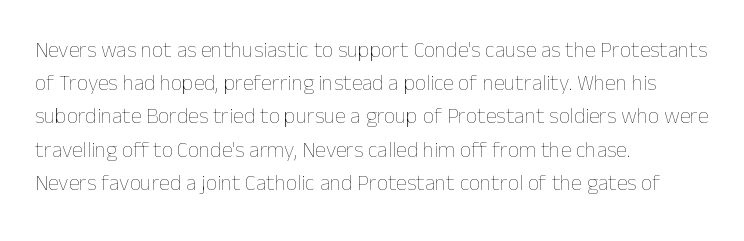
Tall strokes in this sample are plumb rather than angled. Weight: regular or lighter. Tracking value appears to be zero — textbook default spacing. The passage shown stacks its lines at a standard gap. The lines in this sample share a left origin and differ only in where they stop. Anything drawn beneath the words? Only blank space.
